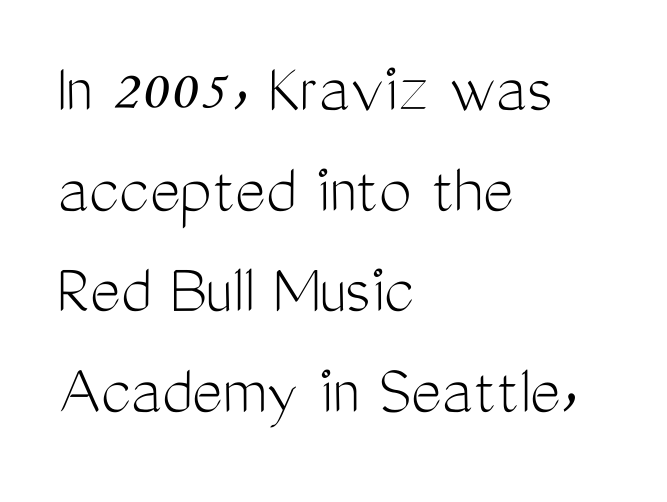
The letterforms sit shoulder to shoulder at normal distance. Do the letters lean? They stand straight. Nope, no serifs anywhere on these letters. The line-height multiplier appears to be the usual default. The space beneath each line is pristine and unruled. The passage is arranged the way most books set body copy — flush left.
